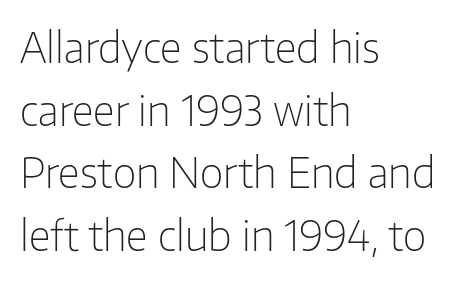
The image shows 41 px light sans-serif type, upright; set left-aligned, normal line spacing (1.53x), normal letter spacing, not underlined; low stroke contrast and a medium x-height.
